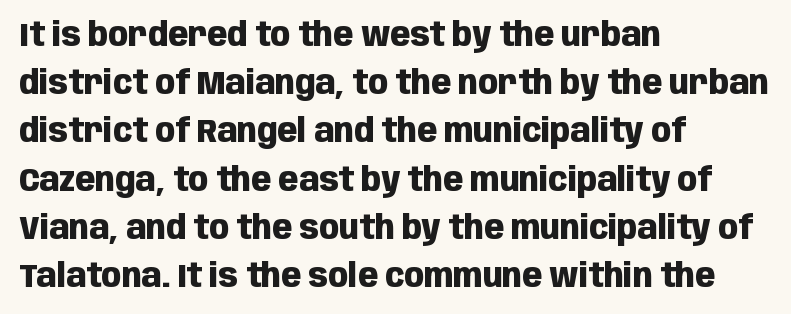
{"serif": "no", "italic": "no", "bold": "yes", "weight": "heavy", "width": "condensed", "stroke_contrast": "low", "x_height": "large", "monospaced": "no", "underline": "no", "align": "left", "line_spacing": "normal", "line_spacing_ratio": 1.46, "letter_spacing": "normal", "letter_spacing_em": 0.0, "glyph_px": 33}
